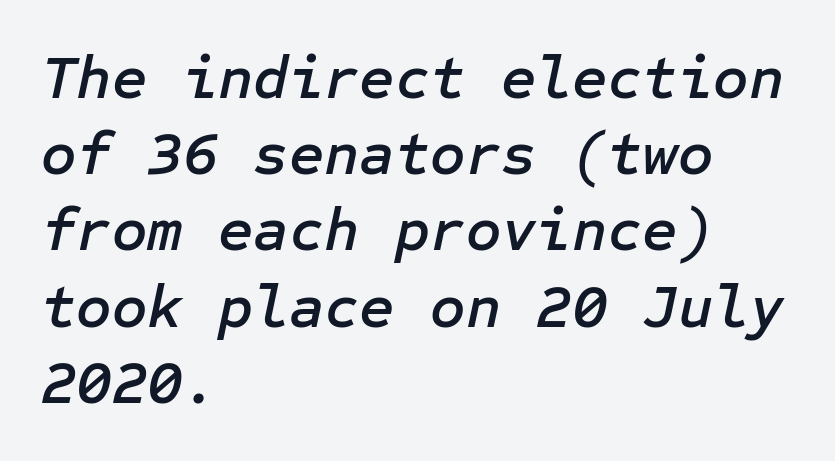
The image shows 61 px text type, italic (leaning right); set left-aligned, normal line spacing (1.25x), normal letter spacing, not underlined; low stroke contrast and a medium x-height.
